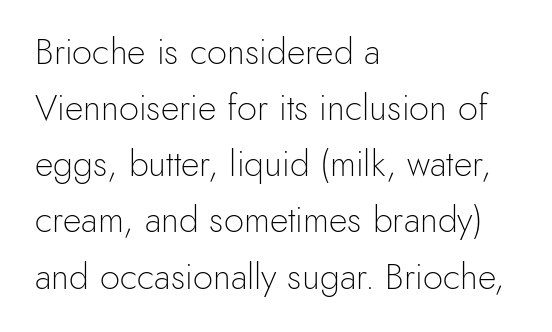
Q: Is the text bold? A: No.
Q: Is the text italic (slanted)? A: No, it is upright.
Q: Is the typeface a serif or a sans-serif typeface? A: Sans-serif.
Q: Is the text underlined? A: No.
Q: How is the paragraph aligned? A: Left-aligned.
Q: Is the spacing between letters normal or unusually wide? A: Normal.
Q: Is the spacing between lines tight, normal or loose? A: Normal.
Q: Width (condensed, normal, or wide)? A: Normal.
Q: x-height? A: Small.
Q: Monospaced? A: No.
